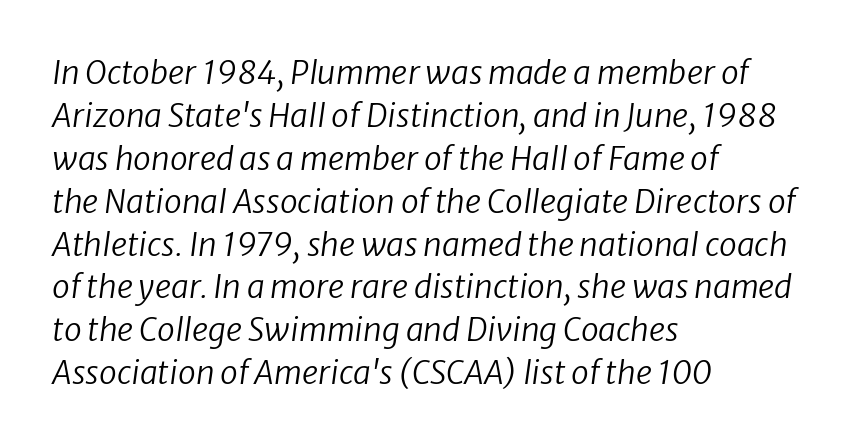
{"italic": "yes", "lean": "right", "slant_degrees": 8, "bold": "no", "weight": "regular", "width": "normal", "stroke_contrast": "low", "x_height": "medium", "monospaced": "no", "underline": "no", "align": "left", "line_spacing": "normal", "line_spacing_ratio": 1.34, "letter_spacing": "normal", "letter_spacing_em": 0.0, "glyph_px": 32}
